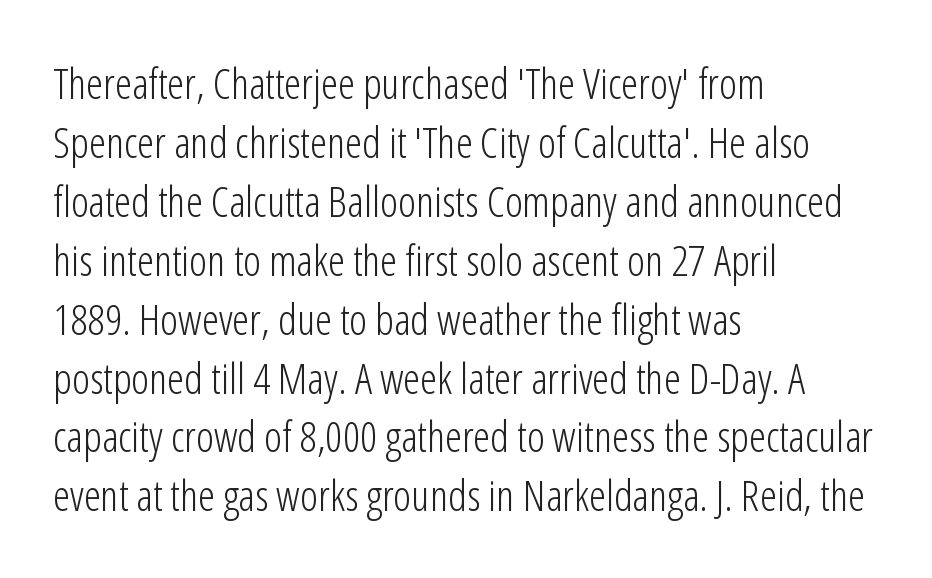
The image shows 43 px light, condensed sans-serif type, upright; set left-aligned, normal line spacing (1.37x), normal letter spacing, not underlined; low stroke contrast and a medium x-height.
